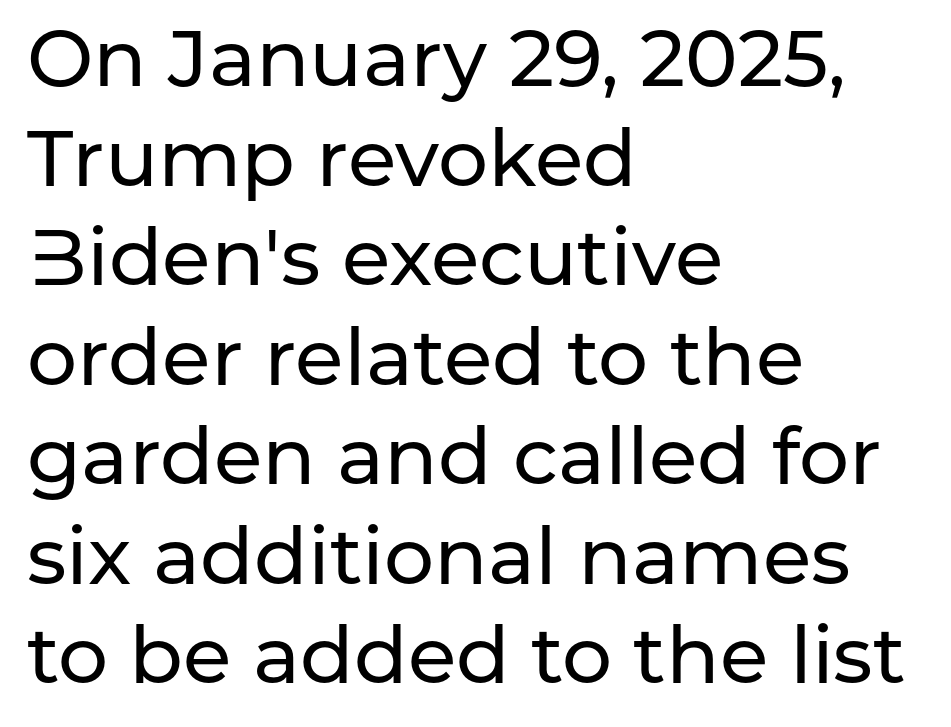
Tall strokes in this sample are plumb rather than angled. This sample keeps an unexceptional amount of space between lines. Lines of text with bare space underneath. Each letter's strokes conclude bluntly, with no projecting serifs.
